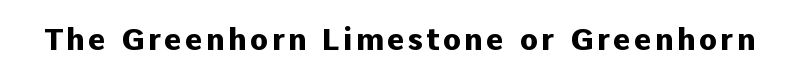
The image shows 30 px heavy sans-serif type, upright; set not underlined; low stroke contrast and a medium x-height.
